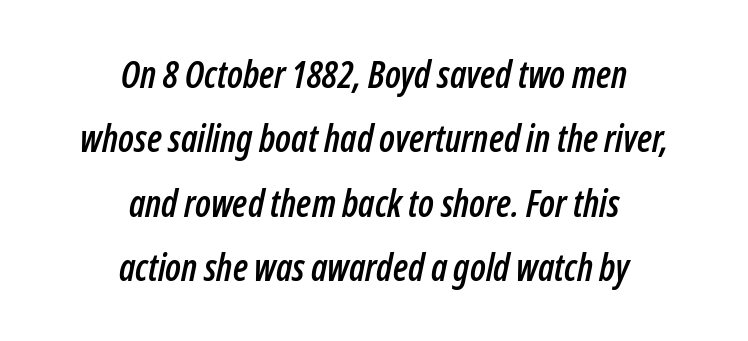
The image shows 37 px condensed type, italic (leaning right); set centered, line spacing 1.74x, normal letter spacing, not underlined; low stroke contrast and a medium x-height.
